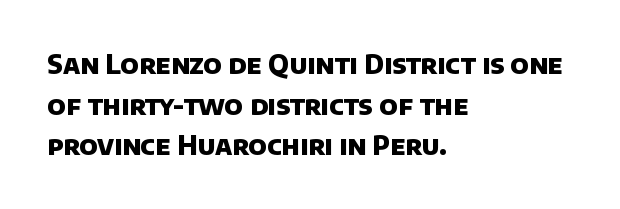
The image shows 26 px bold type; set left-aligned, normal line spacing (1.56x), normal letter spacing, not underlined.
